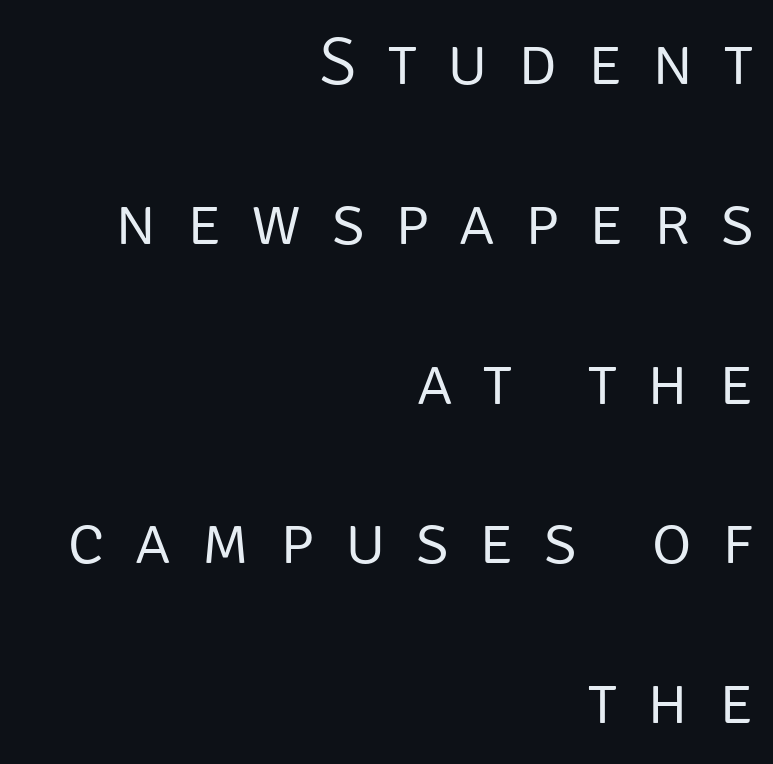
{"serif": "no", "italic": "no", "bold": "no", "weight": "light", "width": "normal", "stroke_contrast": "low", "x_height": "large", "monospaced": "no", "underline": "no", "align": "right", "line_spacing": "loose", "line_spacing_ratio": 2.35, "letter_spacing": "wide", "letter_spacing_em": 0.45, "glyph_px": 68}
